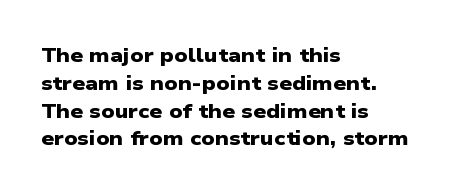
Q: Is the text bold? A: Yes.
Q: Is the text underlined? A: No.
Q: How is the paragraph aligned? A: Left-aligned.
Q: Is the spacing between letters normal or unusually wide? A: Normal.
Q: Is the spacing between lines tight, normal or loose? A: Normal.
